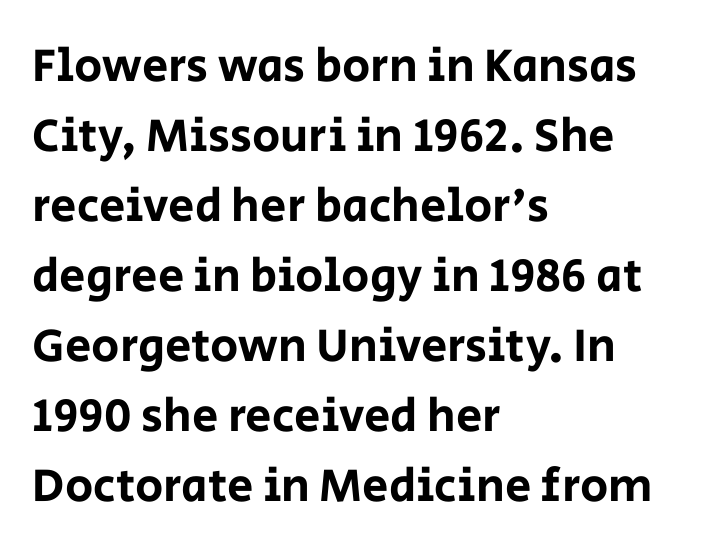
{"serif": "no", "italic": "no", "width": "normal", "stroke_contrast": "low", "x_height": "large", "monospaced": "no", "underline": "no", "align": "left", "line_spacing": "normal", "line_spacing_ratio": 1.49, "letter_spacing": "normal", "letter_spacing_em": 0.0, "glyph_px": 47}
